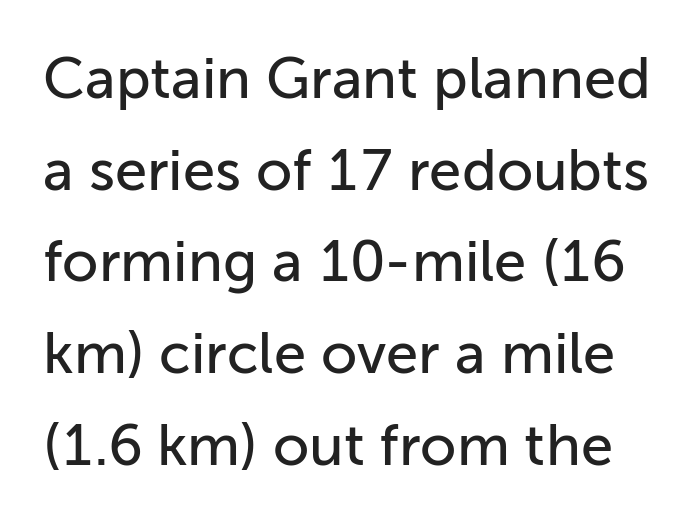
The image shows 58 px sans-serif type, upright; set normal line spacing (1.58x), normal letter spacing, not underlined; low stroke contrast and a medium x-height.
